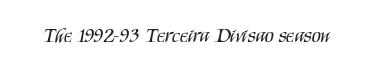
Q: Is the text bold? A: No.
Q: Is the text italic (slanted)? A: Yes.
Q: Is the text underlined? A: No.
Q: Is the spacing between letters normal or unusually wide? A: Normal.
